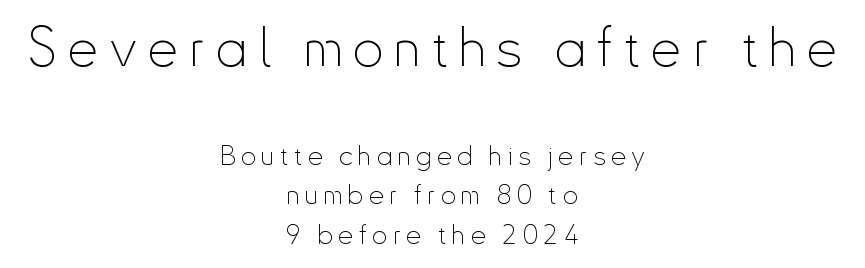
The image shows 54 px thin, condensed sans-serif type, upright; set centered, normal line spacing (1.47x), unusually wide letter spacing (+0.2 em), not underlined; the first (top) block is 2.0x larger; low stroke contrast and a small x-height.
